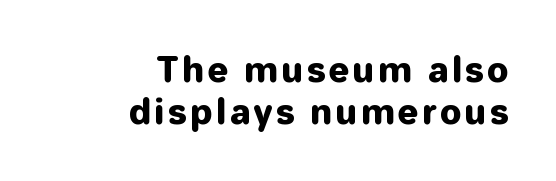
The image shows 34 px sans-serif type, upright; set right-aligned, line spacing 1.24x, not underlined; low stroke contrast and a medium x-height.
